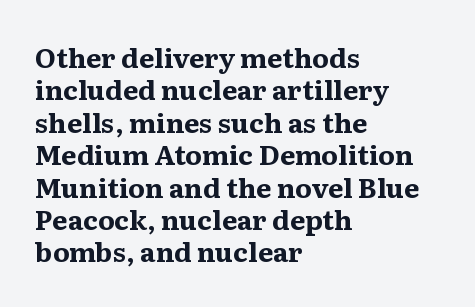
The image shows 27 px bold type, upright; set left-aligned, line spacing 1.2x, normal letter spacing, not underlined.
